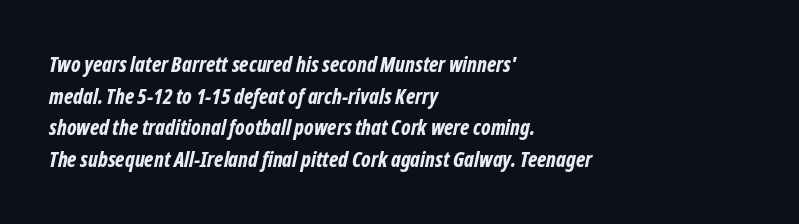
Q: Is the text bold? A: Yes.
Q: Is the text italic (slanted)? A: Yes, it leans right by about 12 degrees.
Q: Is the text underlined? A: No.
Q: How is the paragraph aligned? A: Left-aligned.
Q: Is the spacing between letters normal or unusually wide? A: Normal.
Q: Is the spacing between lines tight, normal or loose? A: Normal.
